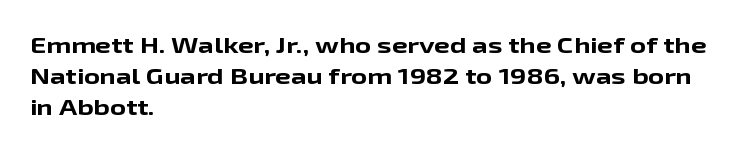
Ordinary non-slanted type is in use. The space between consecutive lines is moderate. The strokes are fattened all the way to bold. No extra tracking has been applied to these lines. Quick note: underline off. The typesetter chose a ragged-right arrangement here.
